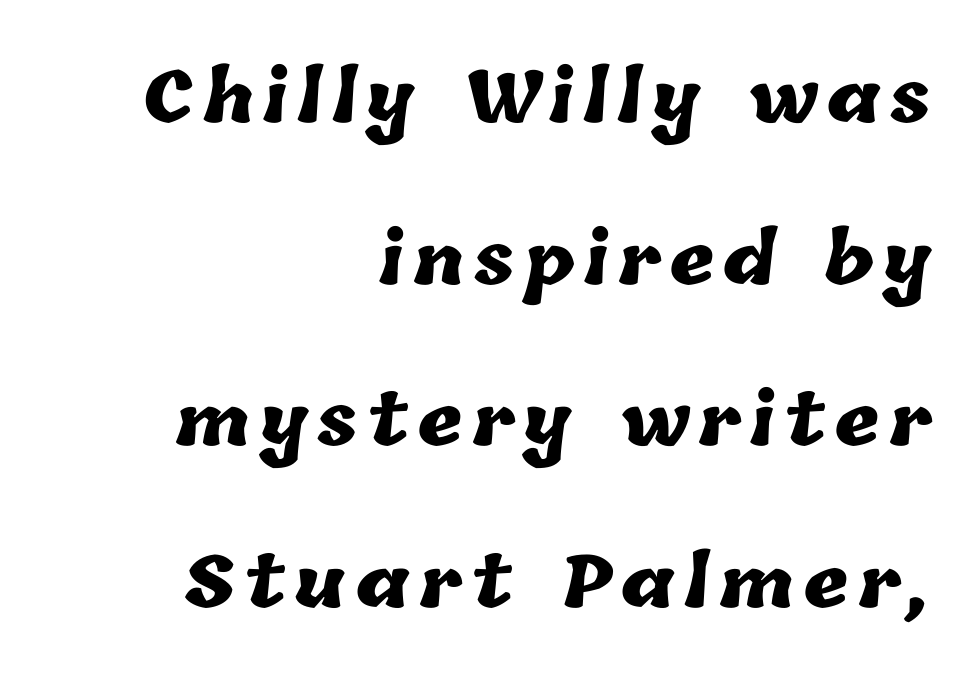
The image shows 70 px heavy type; set right-aligned, loose line spacing (2.31x), not underlined; low stroke contrast and a medium x-height.
